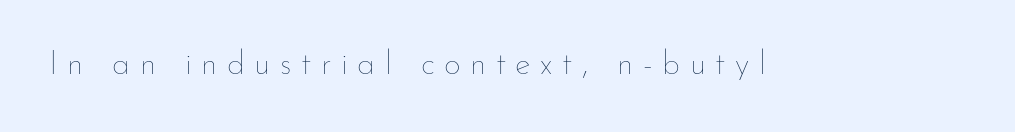
Q: Is the text bold? A: No.
Q: Is the text italic (slanted)? A: No, it is upright.
Q: Is the text underlined? A: No.
Q: Is the spacing between letters normal or unusually wide? A: Unusually wide.
Q: Width (condensed, normal, or wide)? A: Normal.
Q: Stroke contrast? A: Low.
Q: x-height? A: Small.
Q: Monospaced? A: No.
